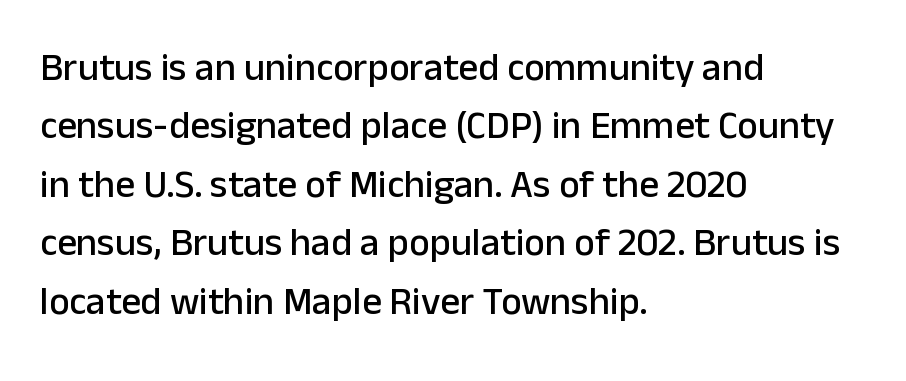
You can tell from the bare stems that sans-serif type was used. Layout note: lines flush left. Looks like regular typesetting: each glyph gets only the width it needs. The area under the type is left untouched.
